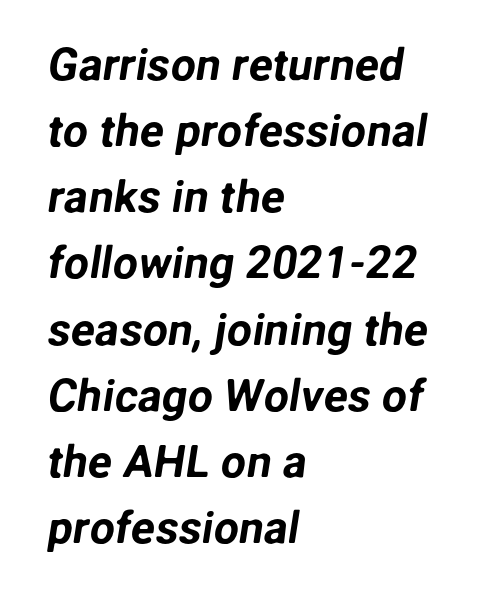
The image shows 45 px sans-serif type; set left-aligned, normal line spacing (1.47x), normal letter spacing, not underlined; low stroke contrast and a medium x-height.
